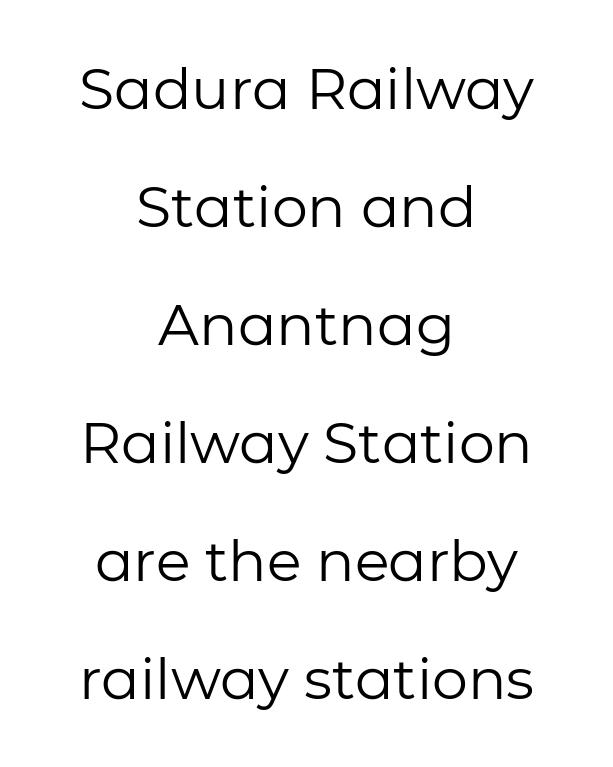
Q: Is the text bold? A: No.
Q: Is the text italic (slanted)? A: No, it is upright.
Q: Is the typeface a serif or a sans-serif typeface? A: Sans-serif.
Q: Is the text underlined? A: No.
Q: How is the paragraph aligned? A: Centered.
Q: Is the spacing between letters normal or unusually wide? A: Normal.
Q: Is the spacing between lines tight, normal or loose? A: Loose.
Q: Width (condensed, normal, or wide)? A: Normal.
Q: Stroke contrast? A: Low.
Q: x-height? A: Medium.
Q: Monospaced? A: No.
